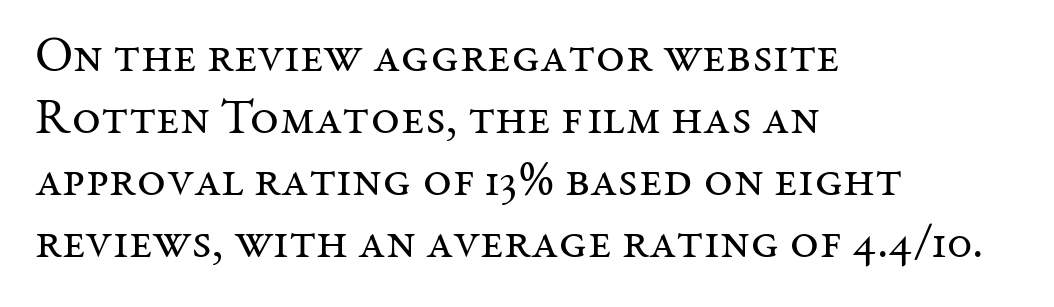
{"serif": "yes", "italic": "no", "bold": "no", "weight": "regular", "width": "normal", "stroke_contrast": "medium", "x_height": "medium", "monospaced": "no", "underline": "no", "align": "left", "line_spacing_ratio": 1.24, "letter_spacing": "normal", "letter_spacing_em": 0.0, "glyph_px": 50}
